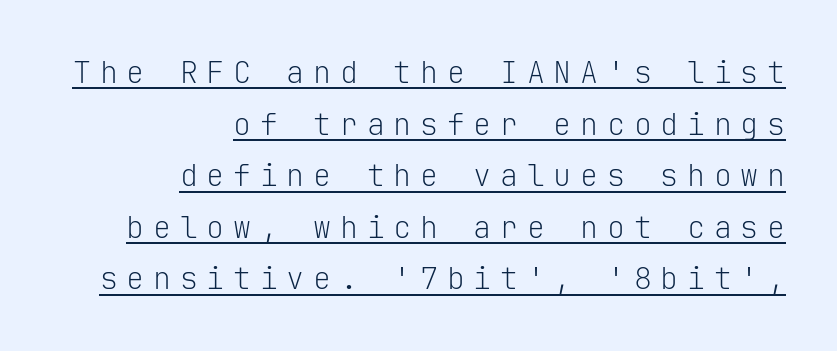
The type family on display is of the sans-serif kind. Think of a typewriter: that constant character pitch is what you see here. Is there any slant? The stems are plumb. The typeface has the unassuming heft of standard copy or less.
